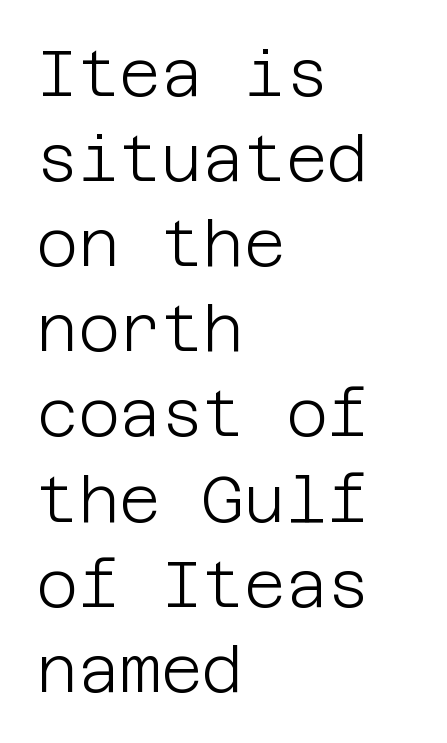
Descender tails drop into unmarked territory. Is the stroke heavy? The answer is a plain regular-or-lighter. Left-aligned paragraph, ragged on the right. Each new line begins a customary step beneath the previous one.
